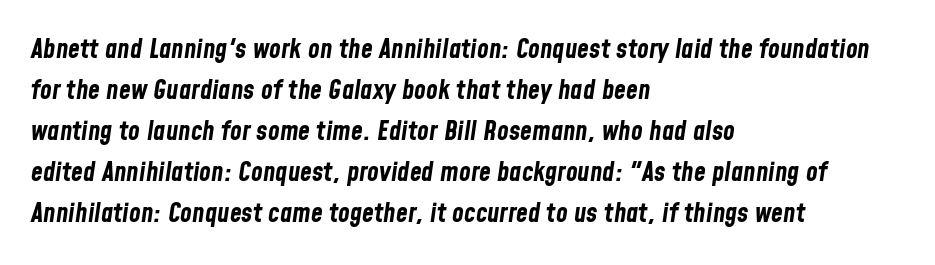
The image shows 27 px bold type, italic (leaning right); set left-aligned, normal line spacing (1.52x), normal letter spacing, not underlined.
